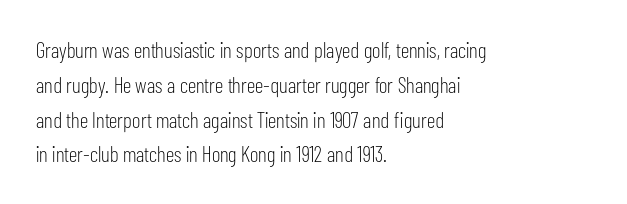
The image shows 22 px text type, upright; set left-aligned, normal line spacing (1.58x), normal letter spacing, not underlined.
